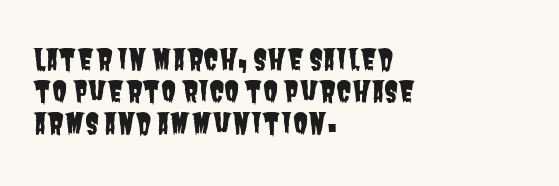
Q: Is the typeface a serif or a sans-serif typeface? A: Sans-serif.
Q: Is the text underlined? A: No.
Q: How is the paragraph aligned? A: Left-aligned.
Q: Is the spacing between letters normal or unusually wide? A: Normal.
Q: Is the spacing between lines tight, normal or loose? A: Tight.
Q: Width (condensed, normal, or wide)? A: Condensed.
Q: Stroke contrast? A: Low.
Q: x-height? A: Large.
Q: Monospaced? A: No.
